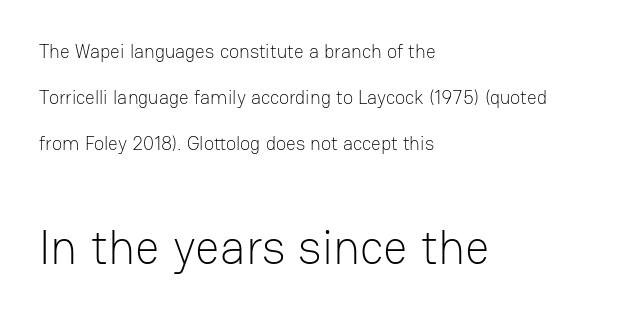
The later block is typeset at a bigger size than the earlier block. How are the letters spaced? Ordinarily, with no added tracking. Is this a fixed-width face? No — the glyphs have proportional, varying widths. Weight: not bold — regular or lighter.
